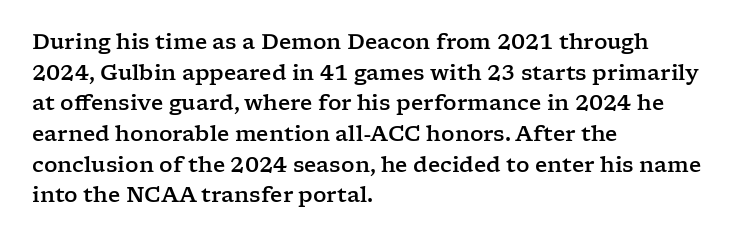
Style check: upright. Quick note: interline space is typical. This sample uses plain, unmodified letter spacing. In CSS terms this would be text-align: left.
